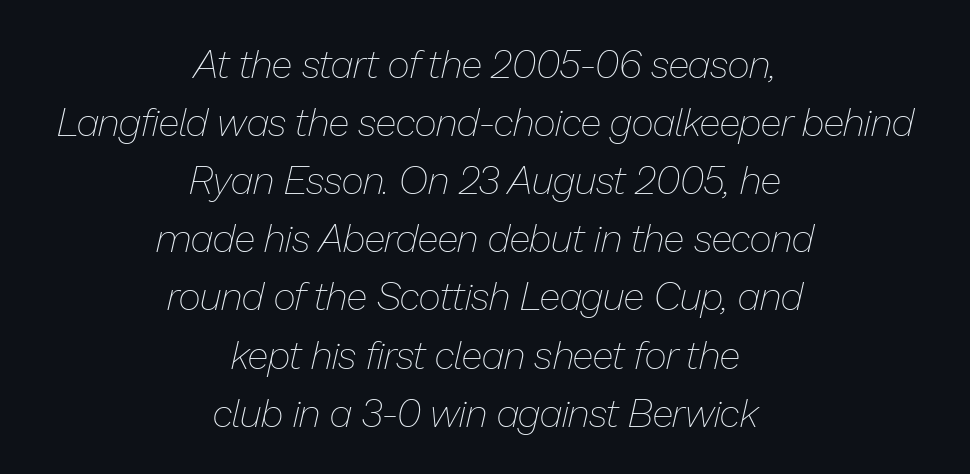
Q: Is the text bold? A: No.
Q: Is the text italic (slanted)? A: Yes, it leans right by about 13 degrees.
Q: Is the text underlined? A: No.
Q: How is the paragraph aligned? A: Centered.
Q: Is the spacing between letters normal or unusually wide? A: Normal.
Q: Is the spacing between lines tight, normal or loose? A: Normal.
Q: Width (condensed, normal, or wide)? A: Normal.
Q: Stroke contrast? A: Low.
Q: x-height? A: Medium.
Q: Monospaced? A: No.
